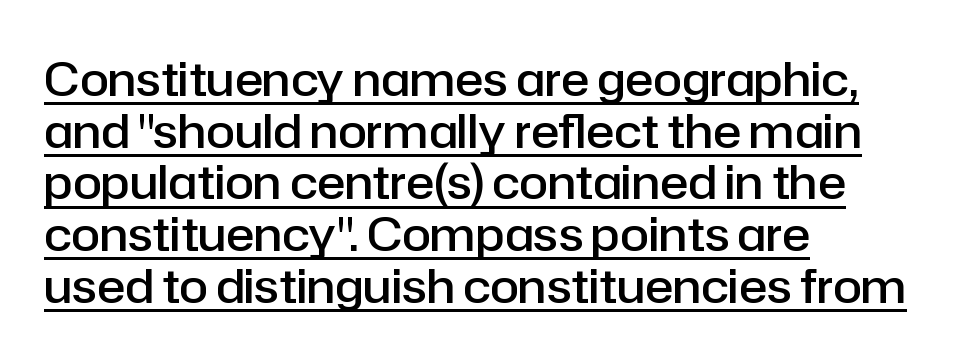
Q: Is the text bold? A: Semi-bold.
Q: Is the text italic (slanted)? A: No, it is upright.
Q: Is the typeface a serif or a sans-serif typeface? A: Sans-serif.
Q: Is the text underlined? A: Yes.
Q: How is the paragraph aligned? A: Left-aligned.
Q: Is the spacing between letters normal or unusually wide? A: Normal.
Q: Is the spacing between lines tight, normal or loose? A: Tight.
Q: Width (condensed, normal, or wide)? A: Normal.
Q: Stroke contrast? A: Low.
Q: x-height? A: Medium.
Q: Monospaced? A: No.
